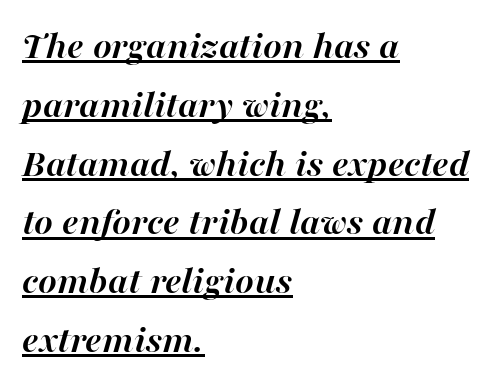
The image shows 40 px semibold type, italic (leaning right); set left-aligned, normal line spacing (1.47x), normal letter spacing, underlined; high stroke contrast and a medium x-height.
